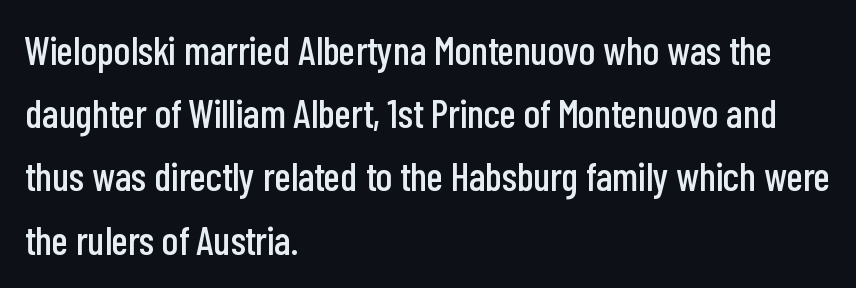
Q: Is the text italic (slanted)? A: No, it is upright.
Q: Is the typeface a serif or a sans-serif typeface? A: Sans-serif.
Q: Is the text underlined? A: No.
Q: How is the paragraph aligned? A: Left-aligned.
Q: Is the spacing between letters normal or unusually wide? A: Normal.
Q: Is the spacing between lines tight, normal or loose? A: Normal.
Q: Width (condensed, normal, or wide)? A: Condensed.
Q: Stroke contrast? A: Low.
Q: x-height? A: Medium.
Q: Monospaced? A: No.
